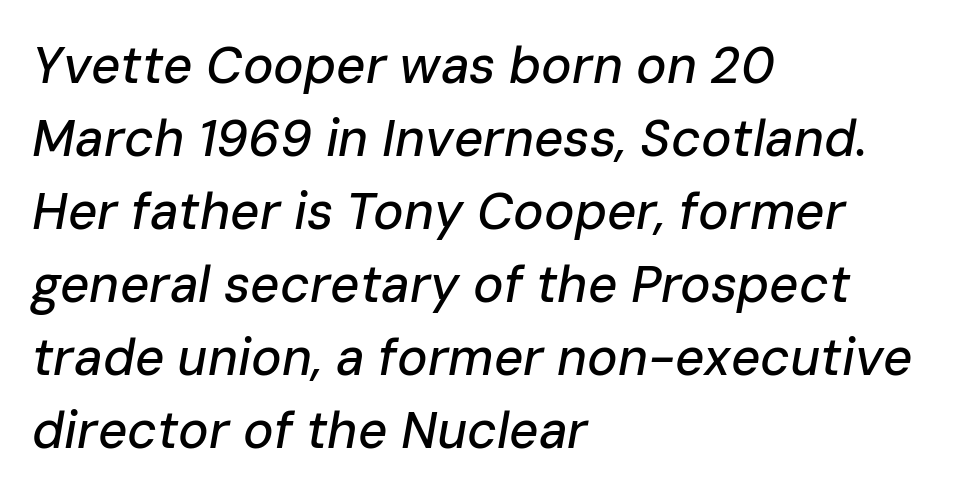
Here the glyphs are tracked normally, forming tight word shapes. The rendering uses natural spacing where letterforms have individual widths. The passage shown is not underscored anywhere. A student would call this left alignment; a typographer would say flush left, rag right.
